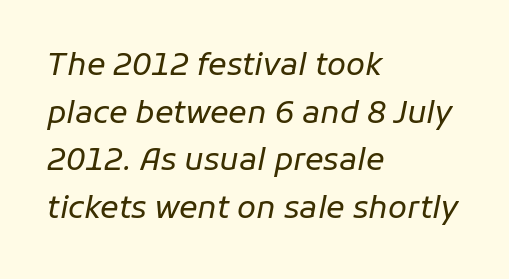
{"italic": "yes", "lean": "right", "slant_degrees": 11, "bold": "no", "weight": "regular", "width": "normal", "stroke_contrast": "low", "x_height": "medium", "monospaced": "no", "underline": "no", "align": "left", "line_spacing": "normal", "line_spacing_ratio": 1.54, "letter_spacing": "normal", "letter_spacing_em": 0.0, "glyph_px": 31}
